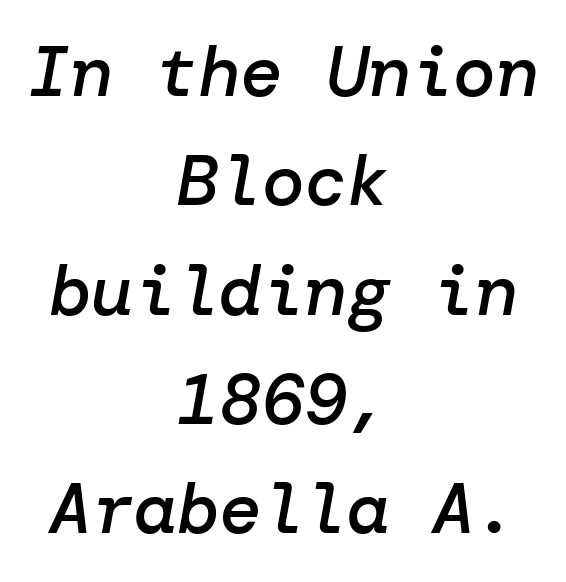
The image shows 71 px semibold type, italic (leaning right); set centered, normal line spacing (1.54x), normal letter spacing, not underlined; low stroke contrast and a medium x-height.
